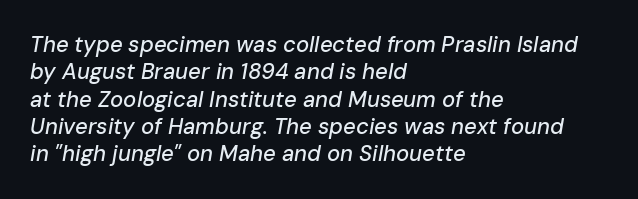
The image shows 22 px text type, italic (leaning right); set left-aligned, line spacing 1.24x, normal letter spacing, not underlined.
